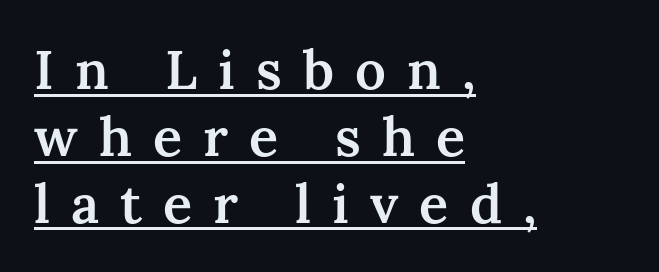
The image shows 54 px semibold serif type, upright; set left-aligned, line spacing 1.24x, unusually wide letter spacing (+0.39 em), underlined; medium stroke contrast and a medium x-height.
